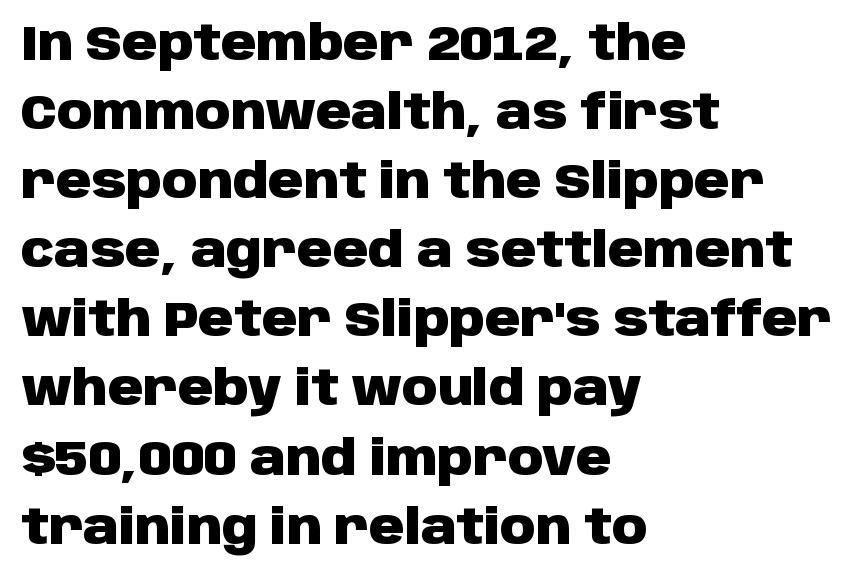
{"serif": "no", "italic": "no", "bold": "yes", "weight": "heavy", "width": "normal", "stroke_contrast": "low", "x_height": "large", "monospaced": "no", "underline": "no", "align": "left", "line_spacing": "normal", "line_spacing_ratio": 1.41, "letter_spacing": "normal", "letter_spacing_em": 0.0, "glyph_px": 49}
